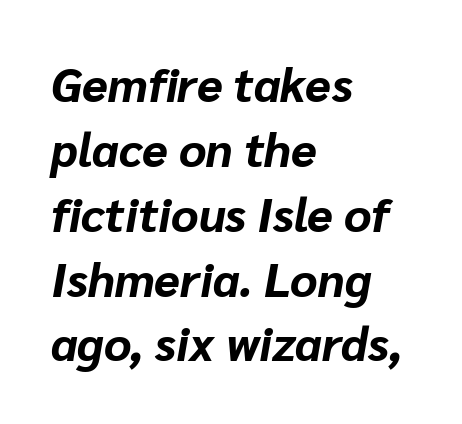
The image shows 47 px bold type, italic (leaning right); set left-aligned, normal line spacing (1.38x), normal letter spacing, not underlined; low stroke contrast and a medium x-height.
